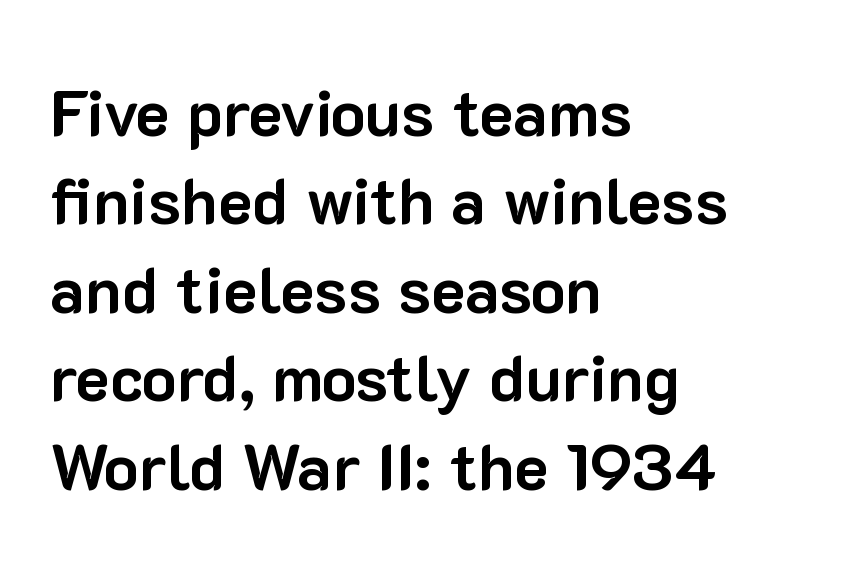
The image shows 65 px bold sans-serif type, upright; set left-aligned, normal line spacing (1.36x), normal letter spacing, not underlined; low stroke contrast and a medium x-height.
